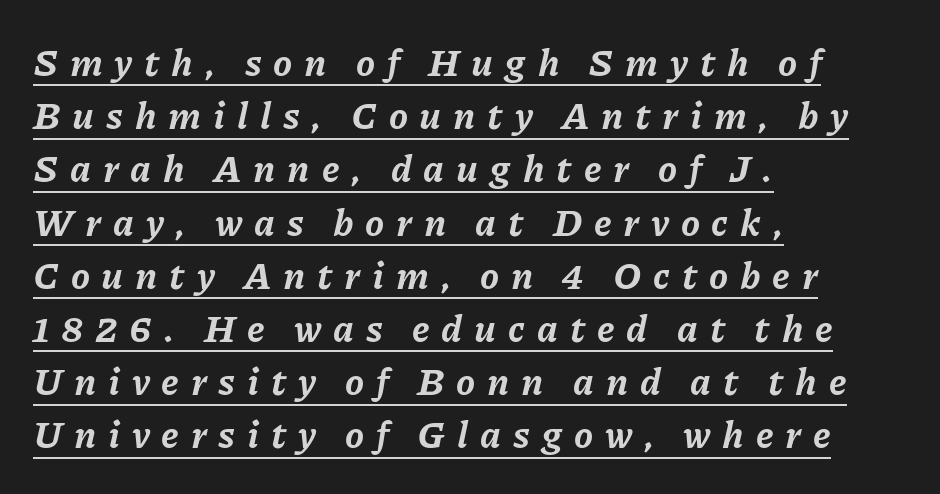
A continuous stroke trails under the words, as in a hyperlink. Successive baselines arrive at the customary interval. These lines are rendered in a variable-pitch font. One-word summary of the alignment: left. Honestly, the letter spacing is so wide it's the main thing you notice.
